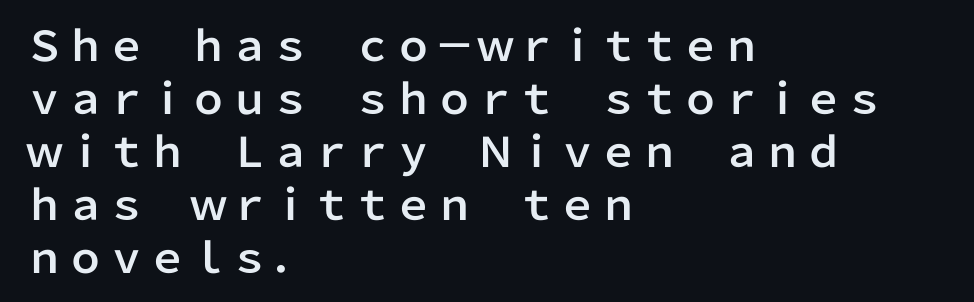
{"serif": "no", "italic": "no", "width": "normal", "stroke_contrast": "low", "x_height": "medium", "monospaced": "no", "underline": "no", "align": "left", "line_spacing": "normal", "line_spacing_ratio": 1.29, "letter_spacing": "normal", "letter_spacing_em": 0.0, "glyph_px": 41}
